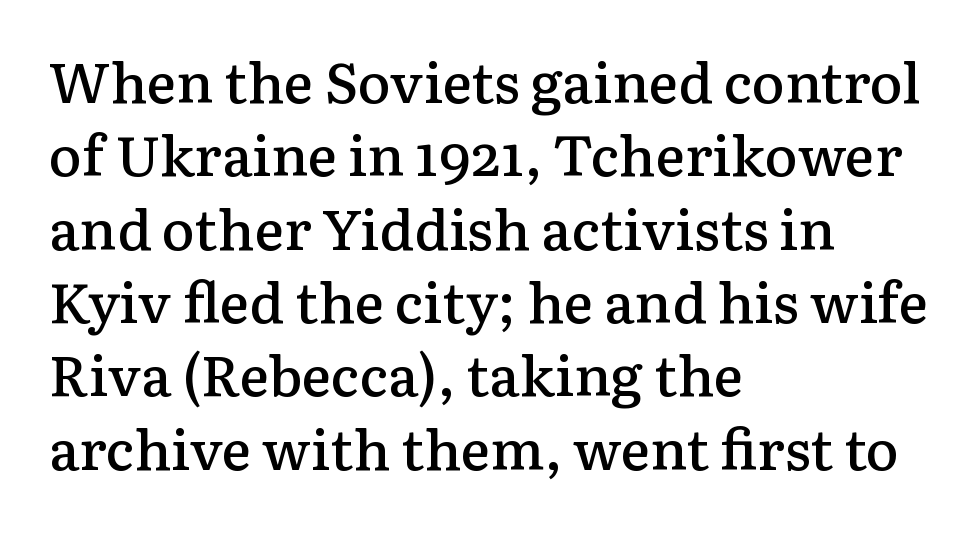
{"serif": "yes", "italic": "no", "bold": "semi", "weight": "semibold", "width": "normal", "stroke_contrast": "low", "x_height": "medium", "monospaced": "no", "underline": "no", "align": "left", "line_spacing": "normal", "line_spacing_ratio": 1.31, "letter_spacing": "normal", "letter_spacing_em": 0.0, "glyph_px": 56}
